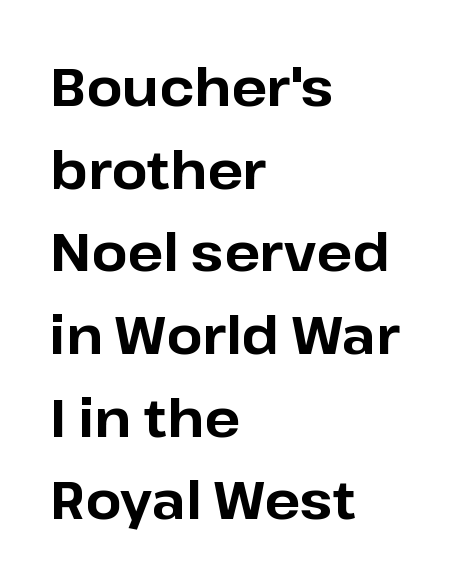
Summary of weight: heavy, a full bold. Line beginnings align vertically; line endings do not. The passage shown is not underscored anywhere. These lines are composed in type without serifs.
